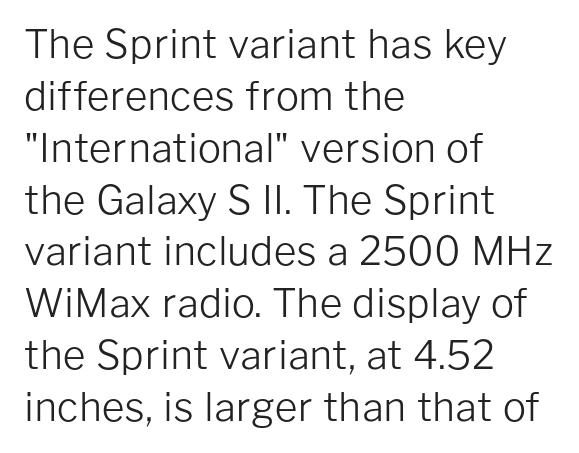
{"serif": "no", "italic": "no", "bold": "no", "weight": "light", "width": "normal", "stroke_contrast": "low", "x_height": "medium", "monospaced": "no", "underline": "no", "align": "left", "line_spacing": "normal", "line_spacing_ratio": 1.33, "letter_spacing": "normal", "letter_spacing_em": 0.0, "glyph_px": 39}
